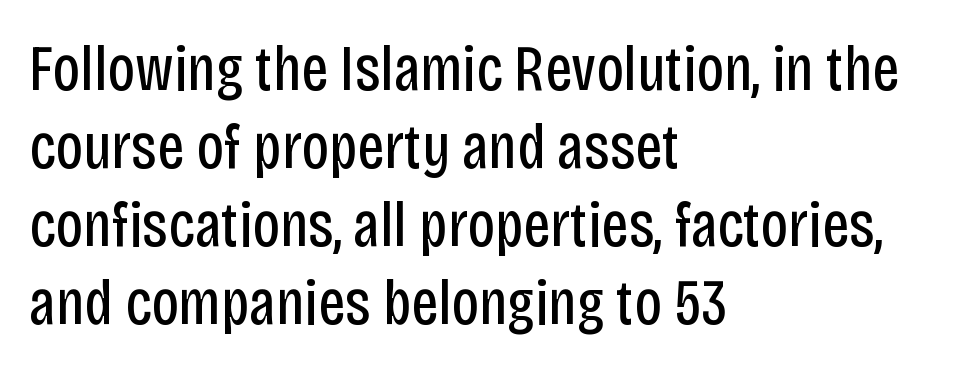
{"serif": "no", "italic": "no", "bold": "no", "weight": "regular", "width": "condensed", "stroke_contrast": "low", "x_height": "large", "monospaced": "no", "underline": "no", "align": "left", "line_spacing_ratio": 1.2, "letter_spacing": "normal", "letter_spacing_em": 0.0, "glyph_px": 65}
